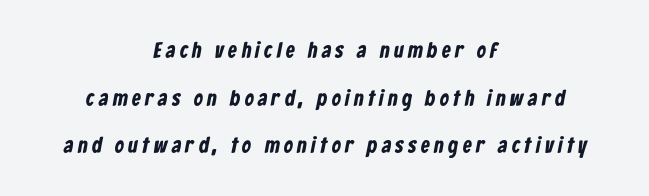
{"bold": "yes", "underline": "no", "align": "center", "line_spacing": "loose", "line_spacing_ratio": 2.17, "letter_spacing": "wide", "letter_spacing_em": 0.21, "glyph_px": 22}
